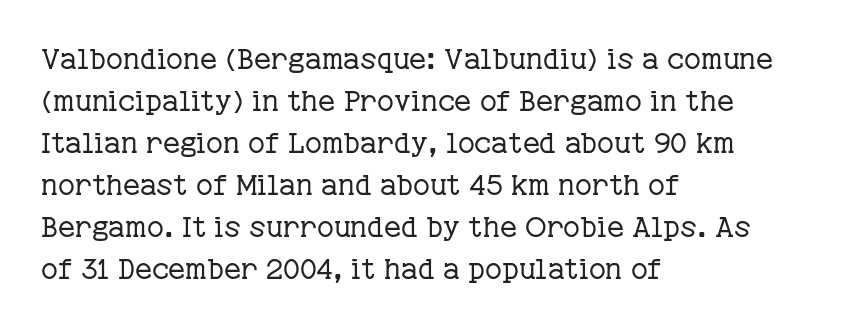
The image shows 29 px regular-weight serif type, upright; set left-aligned, normal line spacing (1.45x), normal letter spacing, not underlined; low stroke contrast and a medium x-height.
